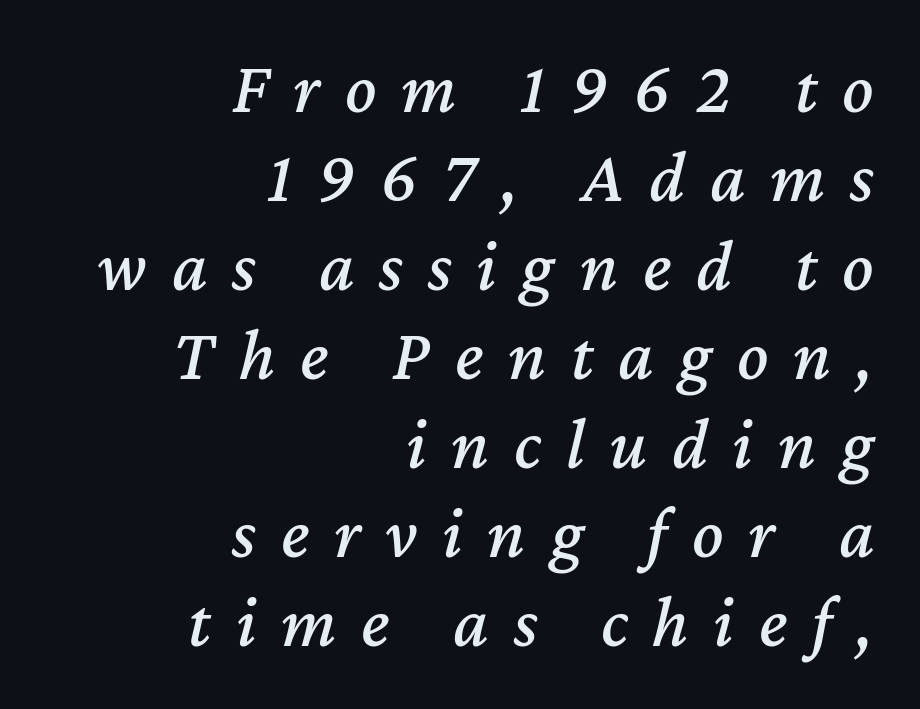
Layout note: lines flush right. This sample has the flowing, uneven cadence of proportional lettering. The glyphs are unaccompanied by any horizontal stroke below them. Short note: letters widely spaced.
